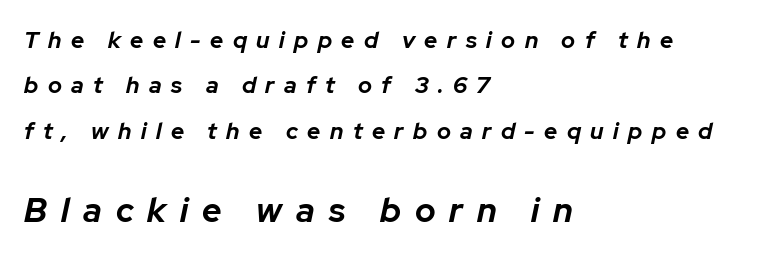
The image shows 34 px bold type, italic (leaning right); set left-aligned, loose line spacing (1.97x), unusually wide letter spacing (+0.41 em), not underlined; the second (bottom) block is 1.48x larger; low stroke contrast and a medium x-height.
